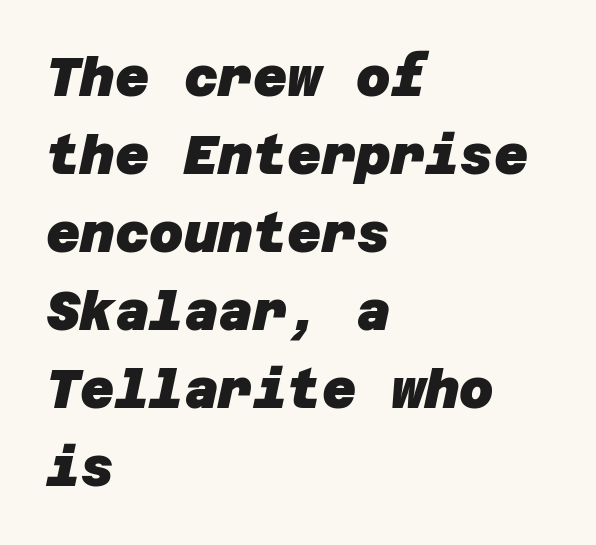
The image shows 53 px heavy sans-serif type; set left-aligned, normal line spacing (1.47x), normal letter spacing, not underlined; low stroke contrast and a large x-height.
